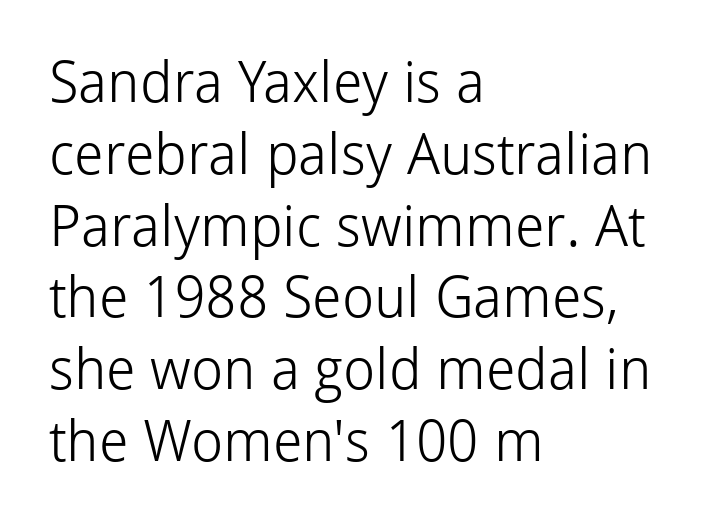
Just letters on the line, the space beneath them empty. The paragraph shown leans on its left margin. Each letter keeps its own natural width here, so spacing adapts to shape. Letter spacing: default. One glance says typical: line gaps are just what's usual.
